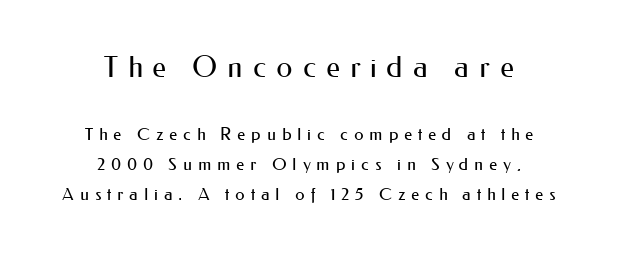
A light-to-regular cut is what we see here. These lines are rendered in a variable-pitch font. If you folded the block vertically in half, each line would mirror itself in length. Check the space under the baseline: it is left empty. Two sizes are in play, and the larger belongs to the first block.
